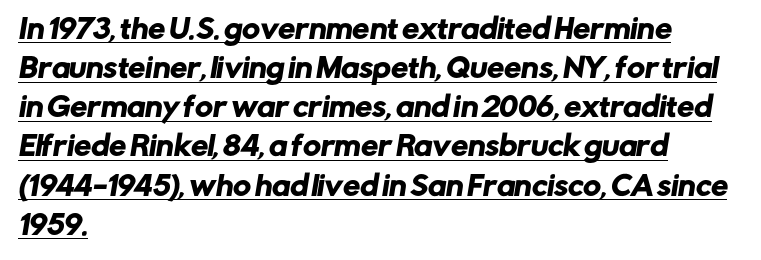
{"underline": "yes", "align": "left", "line_spacing": "normal", "line_spacing_ratio": 1.45, "letter_spacing": "normal", "letter_spacing_em": 0.0, "glyph_px": 27}
